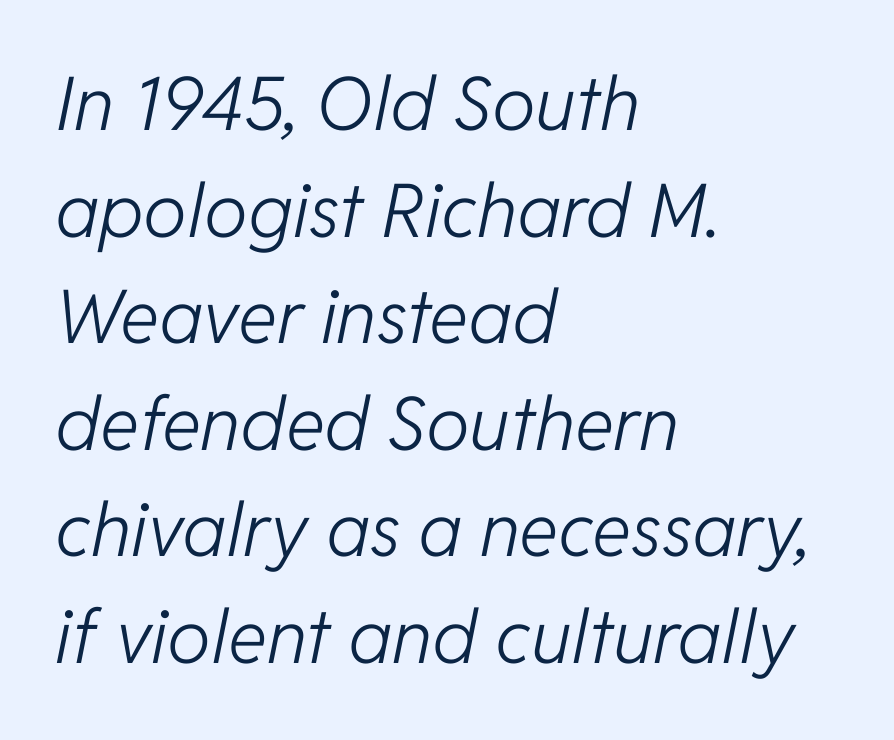
The face used here is proportionally spaced, like ordinary book or web type. Quick note: italic. Baseline-to-baseline distance is the conventional proportion of letter height. Nothing unusual about the tracking: characters are spaced as the font intends.
